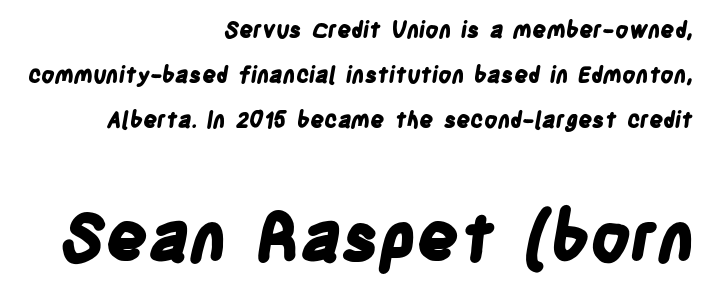
{"serif": "no", "bold": "yes", "weight": "bold", "width": "condensed", "stroke_contrast": "low", "x_height": "large", "monospaced": "no", "underline": "no", "align": "right", "line_spacing": "loose", "line_spacing_ratio": 2.04, "letter_spacing": "normal", "letter_spacing_em": 0.0, "larger_block": "second", "size_ratio": 3.0, "glyph_px": 66}
